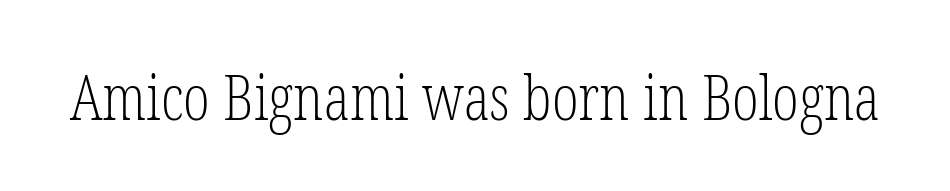
Q: Is the text bold? A: No.
Q: Is the text italic (slanted)? A: No, it is upright.
Q: Is the typeface a serif or a sans-serif typeface? A: Serif.
Q: Is the text underlined? A: No.
Q: Is the spacing between letters normal or unusually wide? A: Normal.
Q: Width (condensed, normal, or wide)? A: Condensed.
Q: Stroke contrast? A: Low.
Q: x-height? A: Medium.
Q: Monospaced? A: No.
